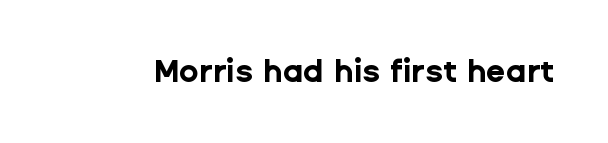
Q: Is the text bold? A: Yes.
Q: Is the text italic (slanted)? A: No, it is upright.
Q: Is the typeface a serif or a sans-serif typeface? A: Sans-serif.
Q: Is the text underlined? A: No.
Q: Is the spacing between letters normal or unusually wide? A: Normal.
Q: Width (condensed, normal, or wide)? A: Normal.
Q: Stroke contrast? A: Low.
Q: x-height? A: Medium.
Q: Monospaced? A: No.
